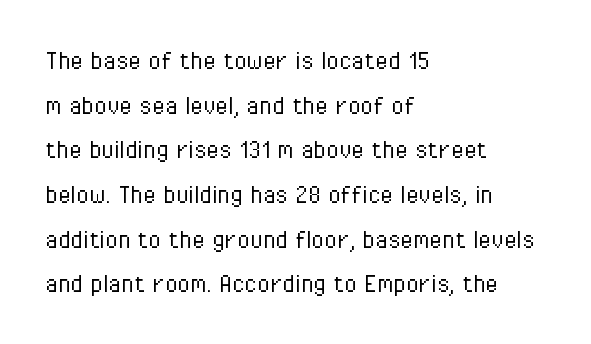
Typeset ragged right — the left edge is the straight one. I'd call this a sans setting — the letters go barefoot. Caption: face not bold, strokes unweighted. The type sits square on the baseline with zero lean. Here the designer chose a conventional face with non-uniform glyph widths. One glance says typical: line gaps are just what's usual.
